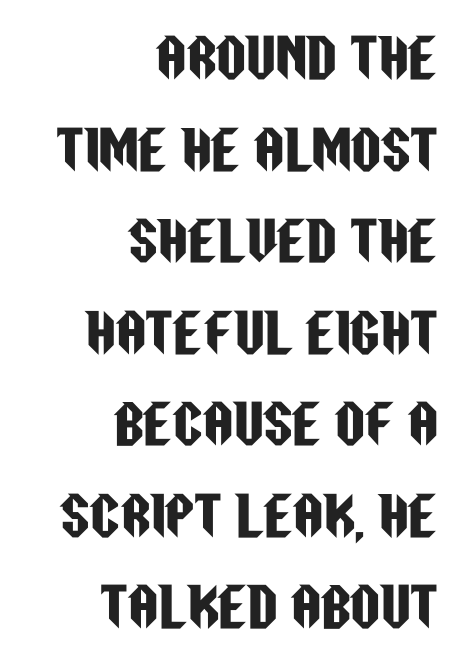
The image shows 52 px condensed sans-serif type, upright; set right-aligned, line spacing 1.76x, normal letter spacing, not underlined; low stroke contrast and a large x-height.
